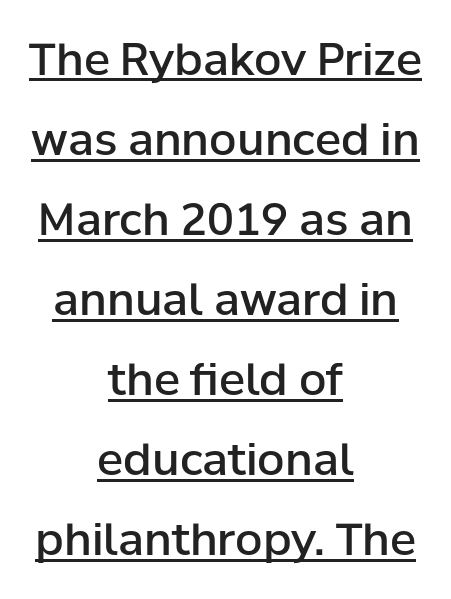
These lines are rendered in a variable-pitch font. I'd describe the lettering as semibold — firm but not a full bold. No feet cap the strokes, marking this as sans-serif type. A continuous stroke trails under the words, as in a hyperlink.
